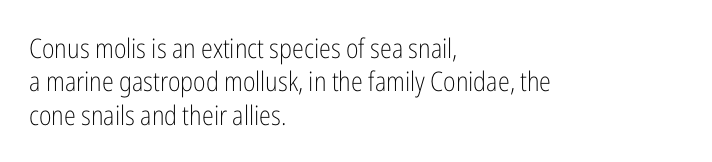
{"italic": "no", "bold": "no", "underline": "no", "align": "left", "line_spacing_ratio": 1.24, "letter_spacing": "normal", "letter_spacing_em": 0.0, "glyph_px": 27}
